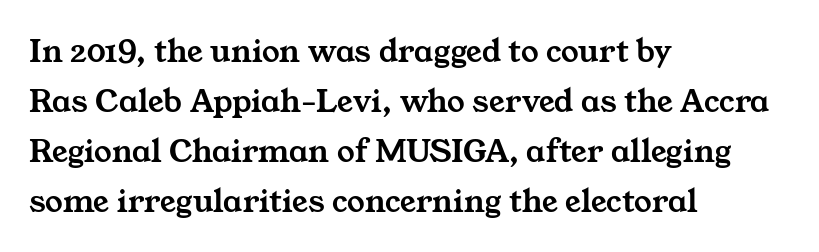
The lines in this sample share a left origin and differ only in where they stop. Check where the strokes stop: tiny serifs finish them off. Descenders hang freely into open space. Varying glyph widths throughout — classic text-font behaviour.
